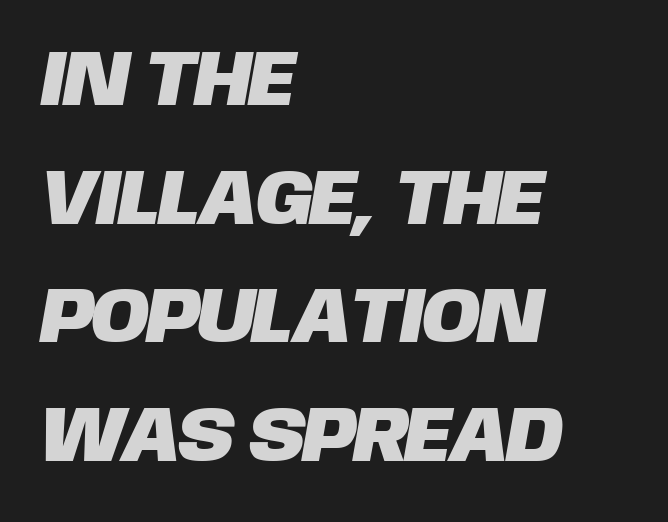
The baseline area is clear. Compared with typical paragraphs, the rows here are spaced about the same. Look at the tracking — it's just the regular setting, nothing added. This is sans-serif lettering, the kind often seen on screens and signage. The rendering uses natural spacing where letterforms have individual widths. The compositor pushed each line to the left boundary.
